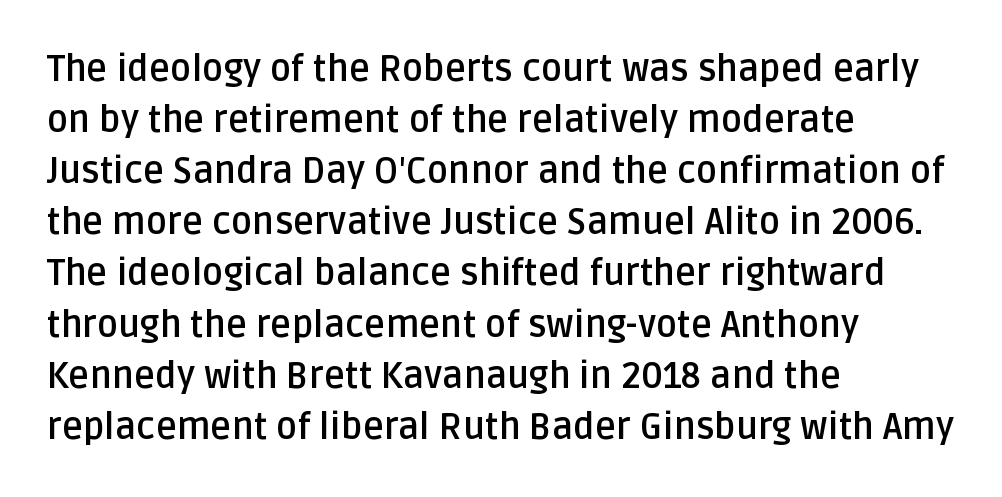
{"serif": "no", "italic": "no", "bold": "yes", "weight": "semibold", "width": "normal", "stroke_contrast": "low", "x_height": "large", "monospaced": "no", "underline": "no", "align": "left", "line_spacing": "normal", "line_spacing_ratio": 1.42, "letter_spacing": "normal", "letter_spacing_em": 0.0, "glyph_px": 36}
